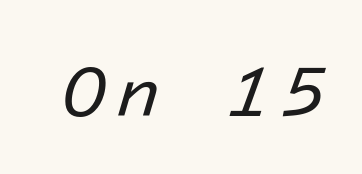
{"italic": "yes", "lean": "right", "slant_degrees": 16, "bold": "no", "weight": "regular", "width": "normal", "stroke_contrast": "low", "x_height": "medium", "underline": "no", "glyph_px": 73}
